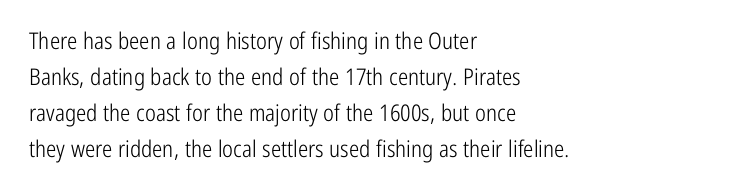
The foot of each line stays bare and open. It's the straight-up-and-down kind of type. The gaps between neighbouring characters are ordinary and unremarkable. A normal amount of white space separates one row of letters from the next. Typeset ragged right — the left edge is the straight one. Is the stroke heavy? The answer is a plain regular-or-lighter.
